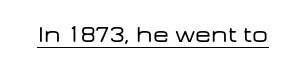
Q: Is the text italic (slanted)? A: No, it is upright.
Q: Is the text underlined? A: Yes.
Q: Is the spacing between letters normal or unusually wide? A: Normal.
